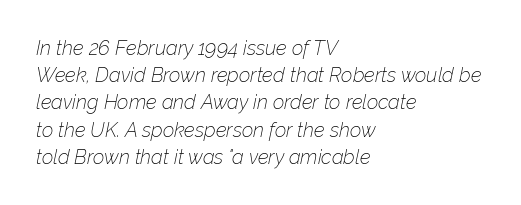
{"italic": "yes", "lean": "right", "slant_degrees": 12, "bold": "no", "underline": "no", "align": "left", "line_spacing": "normal", "line_spacing_ratio": 1.36, "letter_spacing": "normal", "letter_spacing_em": 0.0, "glyph_px": 20}
